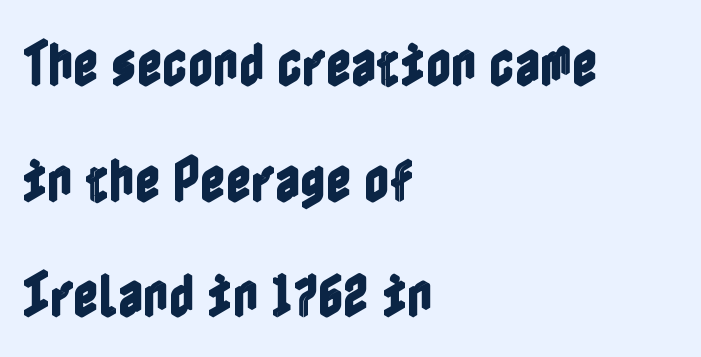
In CSS terms this would be text-align: left. Leading: increased. Look at the tracking — it's just the regular setting, nothing added. If you drew a line through each stem, it would be perfectly vertical. A clean baseline with only descenders dipping below it.
